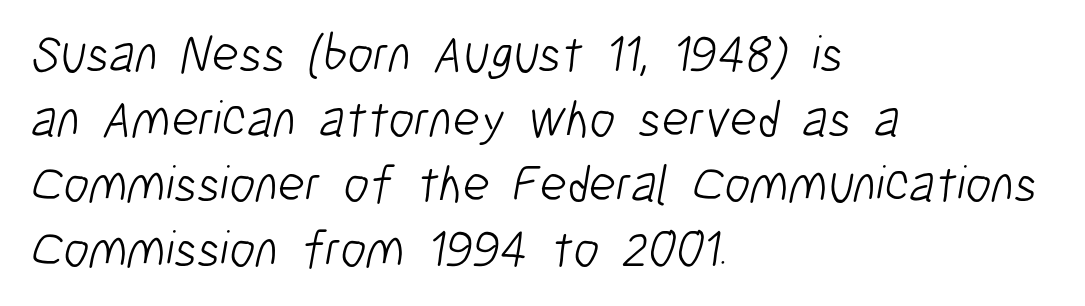
Stem width sits at or under what a default text font uses. Vertically, the passage feels balanced, rows spaced as you'd expect. Horizontally, the lines are justified to the leading edge only. Type style note: lacks serifs. Rule under the text: the space is simply empty.
